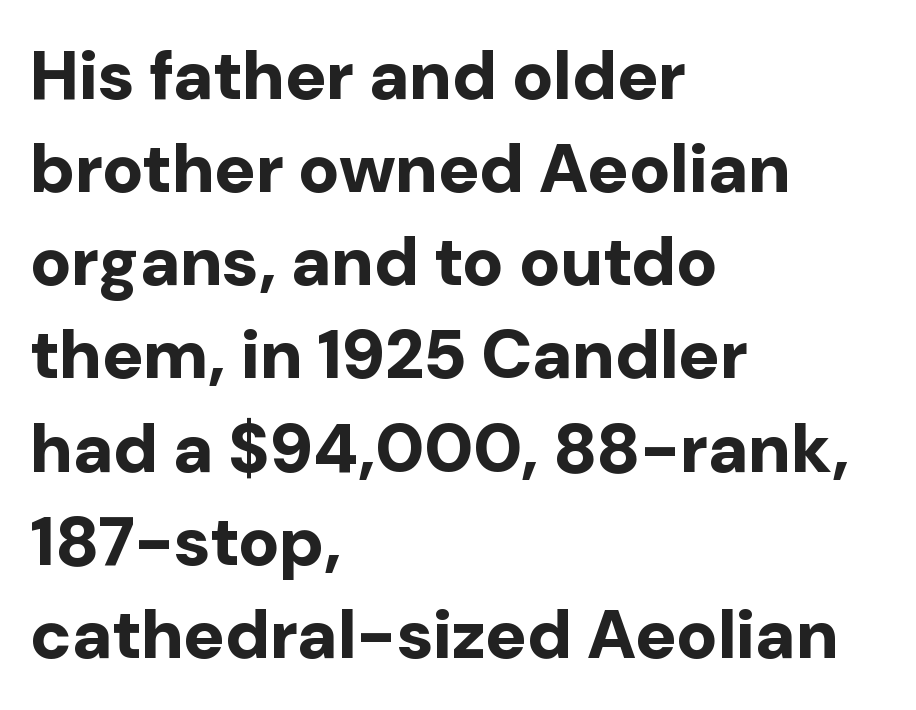
Q: Is the text bold? A: Yes.
Q: Is the text italic (slanted)? A: No, it is upright.
Q: Is the typeface a serif or a sans-serif typeface? A: Sans-serif.
Q: Is the text underlined? A: No.
Q: How is the paragraph aligned? A: Left-aligned.
Q: Is the spacing between letters normal or unusually wide? A: Normal.
Q: Is the spacing between lines tight, normal or loose? A: Normal.
Q: Width (condensed, normal, or wide)? A: Normal.
Q: Stroke contrast? A: Low.
Q: x-height? A: Medium.
Q: Monospaced? A: No.
